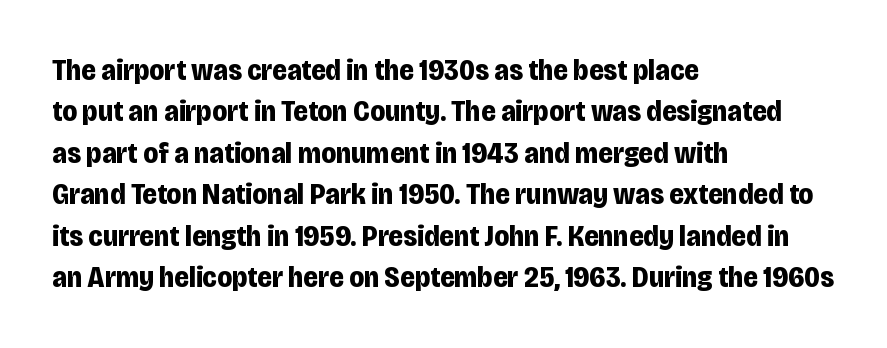
{"serif": "no", "italic": "no", "bold": "yes", "weight": "bold", "width": "condensed", "stroke_contrast": "low", "x_height": "large", "monospaced": "no", "underline": "no", "align": "left", "line_spacing": "normal", "line_spacing_ratio": 1.38, "letter_spacing": "normal", "letter_spacing_em": 0.0, "glyph_px": 30}
